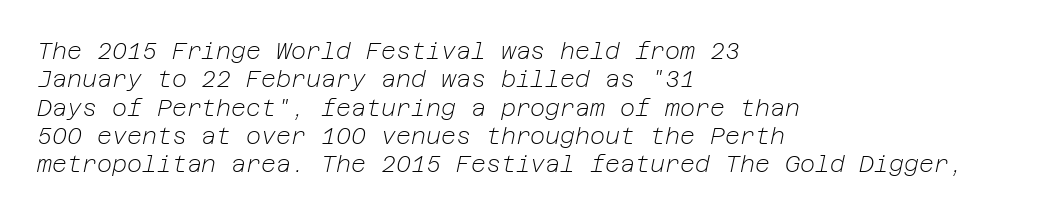
{"italic": "yes", "lean": "right", "slant_degrees": 12, "bold": "no", "underline": "no", "align": "left", "line_spacing_ratio": 1.23, "letter_spacing": "normal", "letter_spacing_em": 0.0, "glyph_px": 23}
